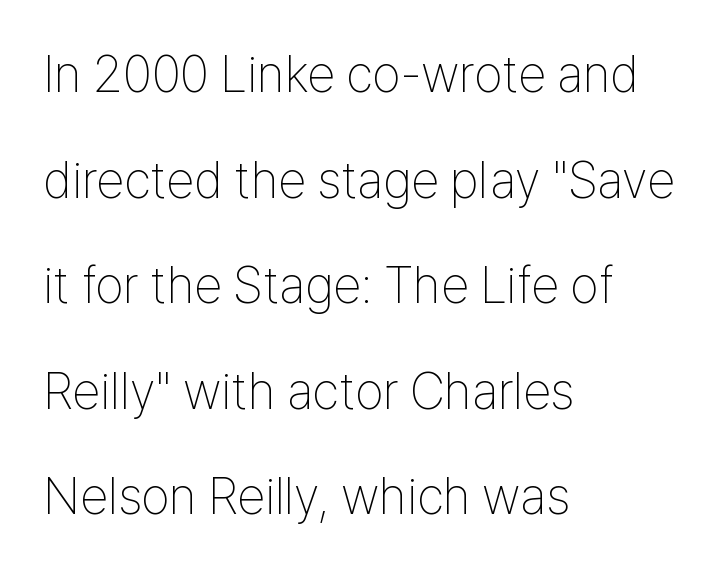
The image shows 51 px thin, condensed sans-serif type, upright; set left-aligned, loose line spacing (2.07x), normal letter spacing, not underlined; low stroke contrast and a medium x-height.
